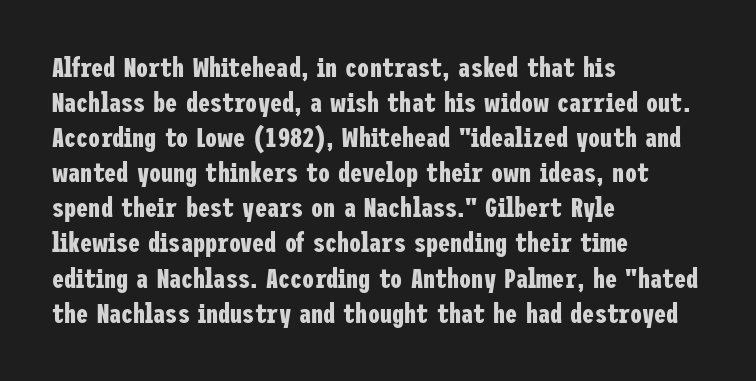
{"italic": "no", "bold": "yes", "underline": "no", "align": "left", "line_spacing": "normal", "line_spacing_ratio": 1.3, "letter_spacing": "normal", "letter_spacing_em": 0.0, "glyph_px": 27}
